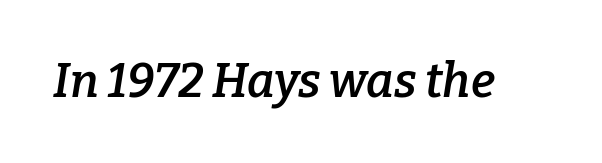
Q: Is the text bold? A: Semi-bold.
Q: Is the text italic (slanted)? A: Yes, it leans right by about 9 degrees.
Q: Is the typeface a serif or a sans-serif typeface? A: Serif.
Q: Is the text underlined? A: No.
Q: Is the spacing between letters normal or unusually wide? A: Normal.
Q: Width (condensed, normal, or wide)? A: Normal.
Q: Stroke contrast? A: Low.
Q: x-height? A: Medium.
Q: Monospaced? A: No.
